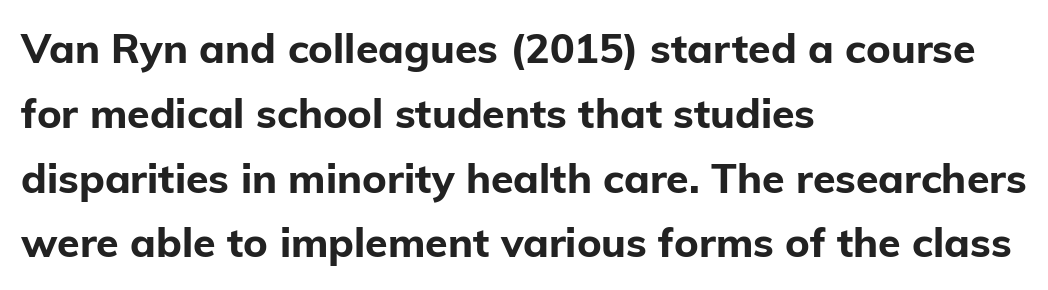
This rendering features lettering with no underline. Here the designer chose a conventional face with non-uniform glyph widths. The letterforms sit shoulder to shoulder at normal distance. The passage is arranged the way most books set body copy — flush left.
